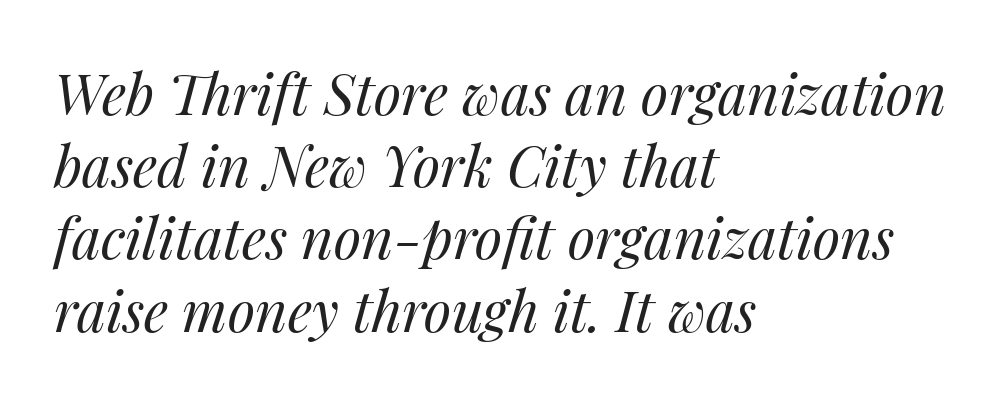
Q: Is the text bold? A: No.
Q: Is the text italic (slanted)? A: Yes, it leans right by about 14 degrees.
Q: Is the text underlined? A: No.
Q: How is the paragraph aligned? A: Left-aligned.
Q: Is the spacing between letters normal or unusually wide? A: Normal.
Q: Is the spacing between lines tight, normal or loose? A: Normal.
Q: Width (condensed, normal, or wide)? A: Normal.
Q: Stroke contrast? A: Medium.
Q: x-height? A: Medium.
Q: Monospaced? A: No.
